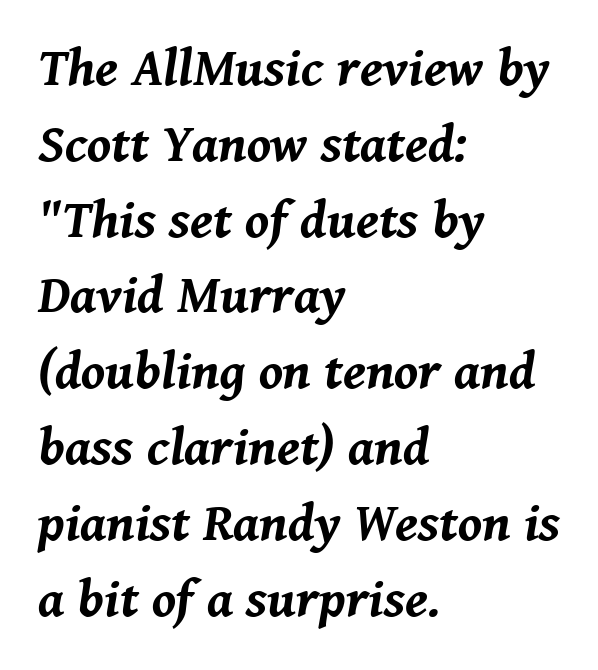
The image shows 53 px bold type, italic (leaning right); set left-aligned, normal line spacing (1.43x), normal letter spacing, not underlined; medium stroke contrast and a medium x-height.
